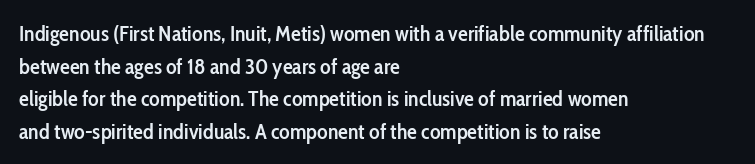
The image shows 22 px text type, upright; set left-aligned, normal line spacing (1.48x), normal letter spacing, not underlined.
